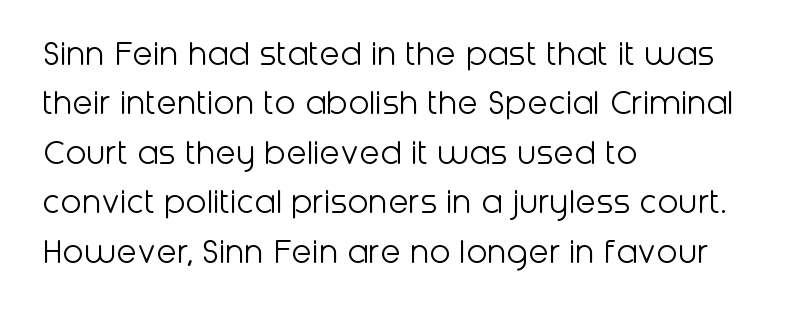
The vertical gap from one line to the next is medium. This reads as an unemphasized weight, regular at the heaviest. Is this a fixed-width face? No — the glyphs have proportional, varying widths. These lines keep a tight, regular rhythm from letter to letter. Does the type have serifs? No, each stem ends abruptly.
